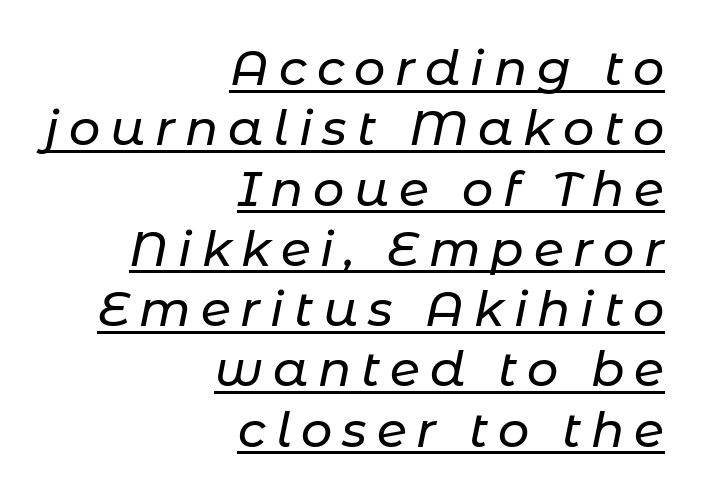
{"italic": "yes", "lean": "right", "slant_degrees": 11, "width": "normal", "stroke_contrast": "low", "x_height": "medium", "monospaced": "no", "underline": "yes", "align": "right", "line_spacing_ratio": 1.23, "letter_spacing": "wide", "letter_spacing_em": 0.2, "glyph_px": 49}
